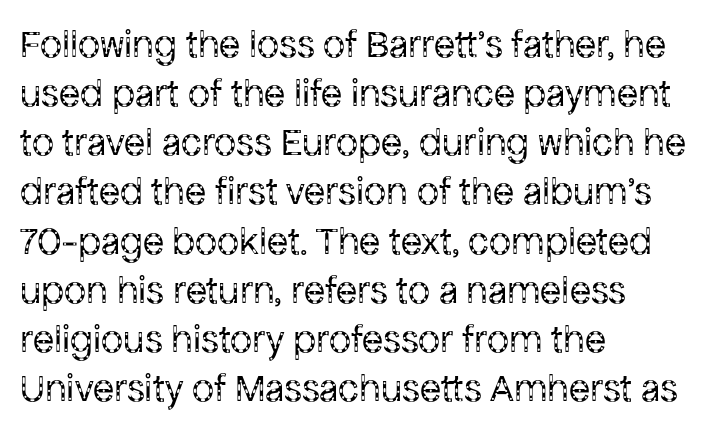
{"serif": "no", "italic": "no", "bold": "no", "weight": "regular", "width": "normal", "stroke_contrast": "low", "x_height": "medium", "monospaced": "no", "underline": "no", "align": "left", "line_spacing": "normal", "line_spacing_ratio": 1.26, "letter_spacing": "normal", "letter_spacing_em": 0.0, "glyph_px": 39}
